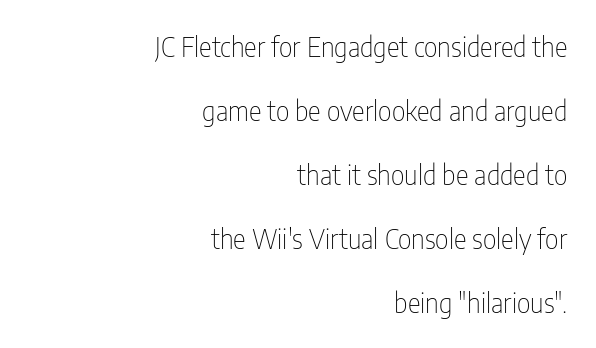
Q: Is the text bold? A: No.
Q: Is the text italic (slanted)? A: No, it is upright.
Q: Is the text underlined? A: No.
Q: How is the paragraph aligned? A: Right-aligned.
Q: Is the spacing between letters normal or unusually wide? A: Normal.
Q: Is the spacing between lines tight, normal or loose? A: Loose.
